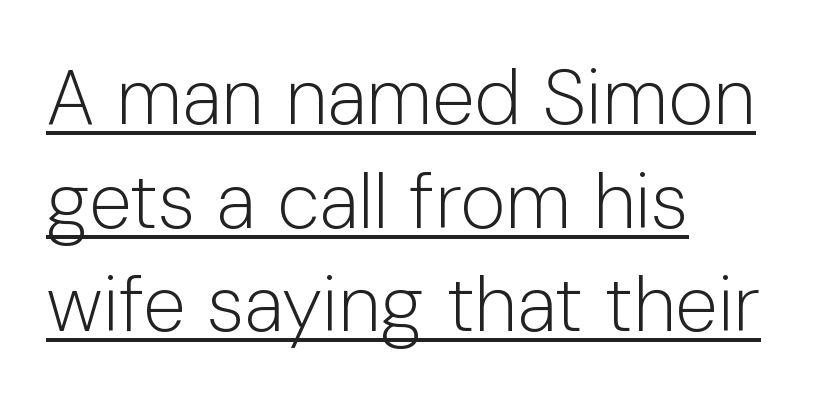
The image shows 78 px light sans-serif type, upright; set left-aligned, normal line spacing (1.33x), normal letter spacing, underlined; low stroke contrast and a medium x-height.
